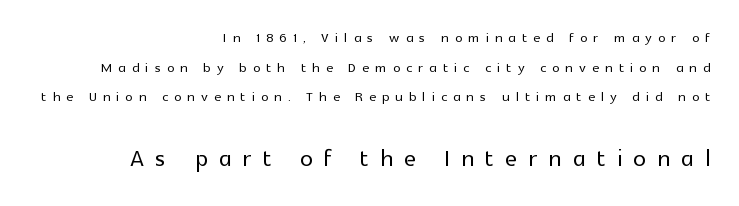
{"serif": "no", "italic": "no", "width": "normal", "x_height": "medium", "monospaced": "no", "underline": "no", "align": "right", "line_spacing": "normal", "line_spacing_ratio": 1.64, "letter_spacing": "wide", "letter_spacing_em": 0.35, "larger_block": "second", "size_ratio": 1.78, "glyph_px": 32}
